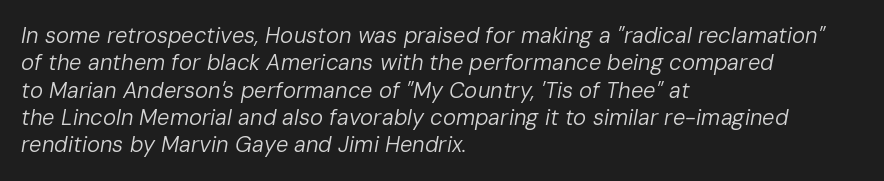
Q: Is the text bold? A: No.
Q: Is the text italic (slanted)? A: Yes, it leans right by about 10 degrees.
Q: Is the text underlined? A: No.
Q: How is the paragraph aligned? A: Left-aligned.
Q: Is the spacing between letters normal or unusually wide? A: Normal.
